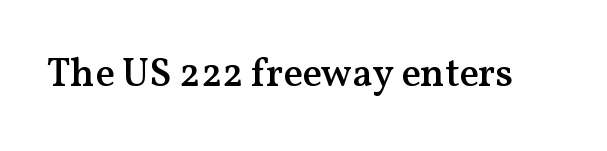
{"serif": "yes", "italic": "no", "bold": "semi", "weight": "semibold", "width": "normal", "stroke_contrast": "medium", "x_height": "medium", "monospaced": "no", "underline": "no", "letter_spacing": "normal", "letter_spacing_em": 0.0, "glyph_px": 40}
